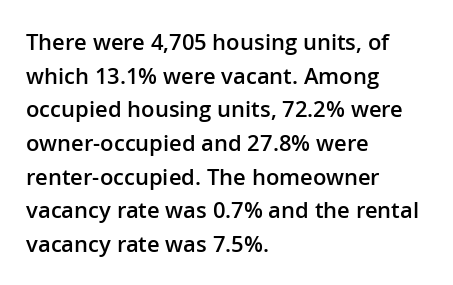
Every character sits straight up, as roman type does. Does extra space separate the letters? No, they use regular spacing. A somewhat darkened texture: the type is semibold rather than bold. A typesetter would call this leading conventional body-copy spacing.
